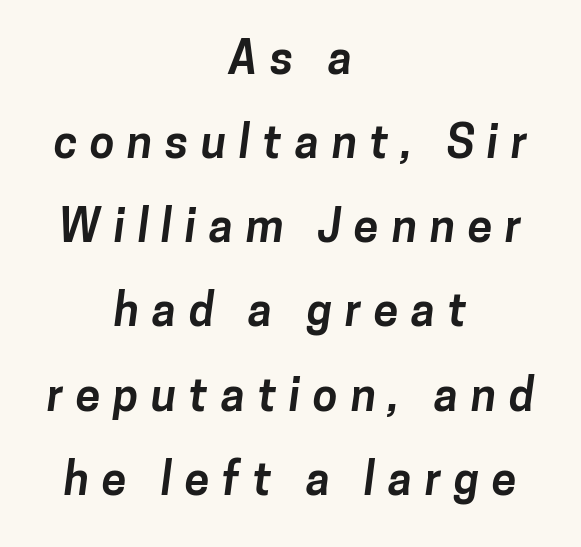
{"serif": "no", "bold": "yes", "weight": "bold", "width": "normal", "stroke_contrast": "low", "x_height": "medium", "monospaced": "no", "underline": "no", "align": "center", "line_spacing_ratio": 1.87, "letter_spacing": "wide", "letter_spacing_em": 0.28, "glyph_px": 45}
